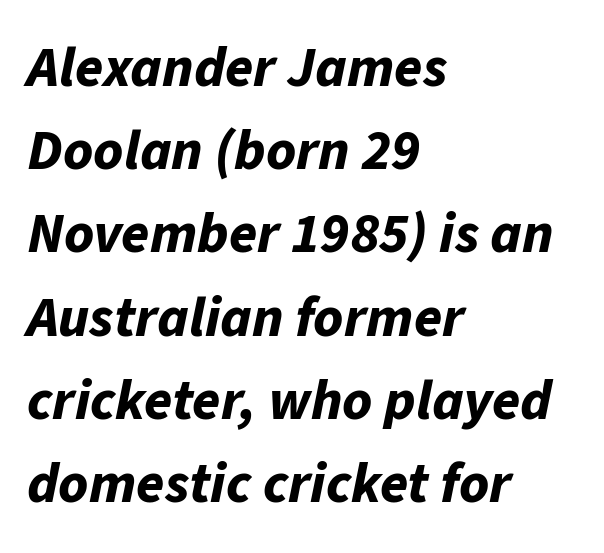
{"italic": "yes", "lean": "right", "slant_degrees": 11, "bold": "yes", "weight": "bold", "width": "normal", "stroke_contrast": "low", "x_height": "medium", "monospaced": "no", "underline": "no", "align": "left", "line_spacing": "normal", "line_spacing_ratio": 1.46, "letter_spacing": "normal", "letter_spacing_em": 0.0, "glyph_px": 57}
